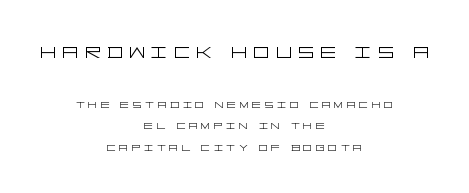
{"italic": "no", "bold": "no", "underline": "no", "align": "center", "line_spacing": "normal", "line_spacing_ratio": 1.55, "letter_spacing": "wide", "letter_spacing_em": 0.25, "larger_block": "first", "size_ratio": 1.79, "glyph_px": 25}
